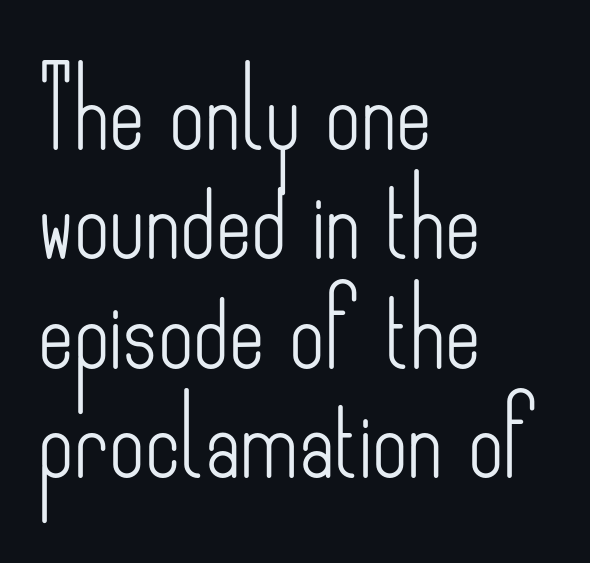
{"serif": "no", "italic": "no", "bold": "no", "weight": "light", "width": "condensed", "stroke_contrast": "low", "x_height": "small", "monospaced": "no", "underline": "no", "align": "left", "line_spacing": "normal", "line_spacing_ratio": 1.42, "letter_spacing": "normal", "letter_spacing_em": 0.0, "glyph_px": 77}
